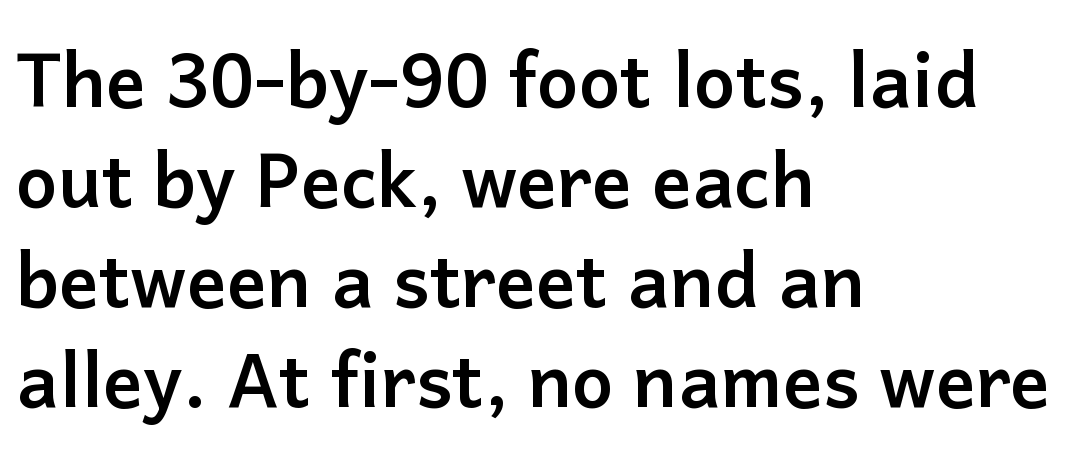
{"serif": "no", "italic": "no", "bold": "yes", "weight": "semibold", "width": "normal", "stroke_contrast": "low", "x_height": "medium", "monospaced": "no", "underline": "no", "align": "left", "line_spacing": "normal", "line_spacing_ratio": 1.35, "letter_spacing": "normal", "letter_spacing_em": 0.0, "glyph_px": 74}
